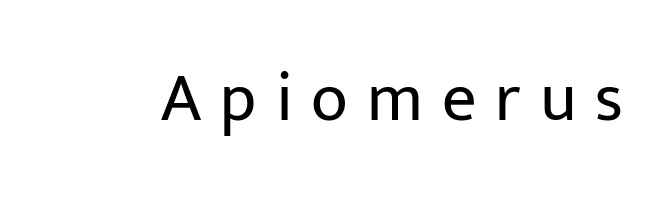
Classification — sans serif. The axis of the letterforms is exactly vertical. A typesetter would call this proportional, since set widths differ per character. The space beneath each line is pristine and unruled.
